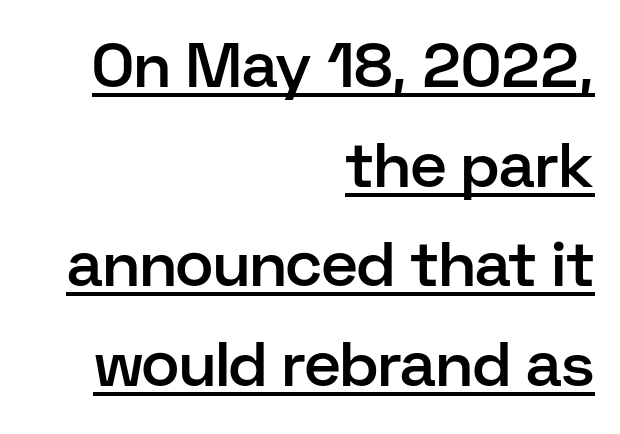
{"serif": "no", "italic": "no", "bold": "semi", "weight": "semibold", "width": "normal", "stroke_contrast": "low", "x_height": "medium", "monospaced": "no", "underline": "yes", "align": "right", "line_spacing": "normal", "line_spacing_ratio": 1.58, "letter_spacing": "normal", "letter_spacing_em": 0.0, "glyph_px": 63}
